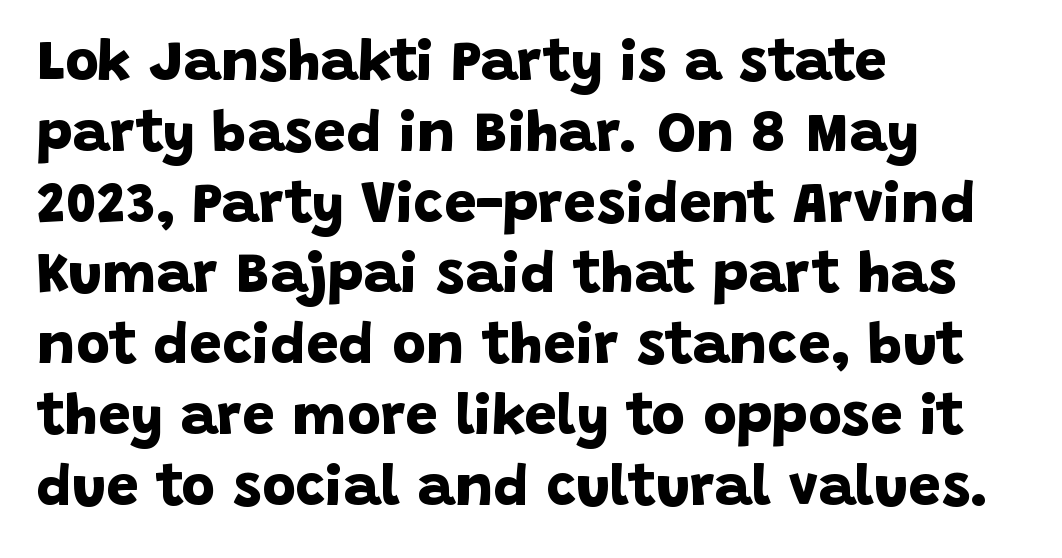
The image shows 58 px bold sans-serif type; set left-aligned, line spacing 1.22x, normal letter spacing, not underlined; low stroke contrast and a large x-height.
